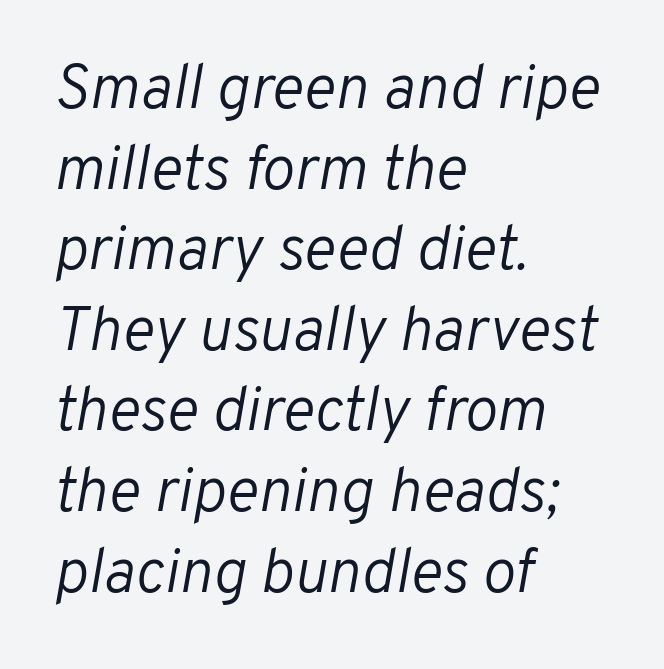
Q: Is the text bold? A: No.
Q: Is the text italic (slanted)? A: Yes, it leans right by about 10 degrees.
Q: Is the text underlined? A: No.
Q: How is the paragraph aligned? A: Left-aligned.
Q: Is the spacing between letters normal or unusually wide? A: Normal.
Q: Is the spacing between lines tight, normal or loose? A: Normal.
Q: Width (condensed, normal, or wide)? A: Normal.
Q: Stroke contrast? A: Low.
Q: x-height? A: Medium.
Q: Monospaced? A: No.
